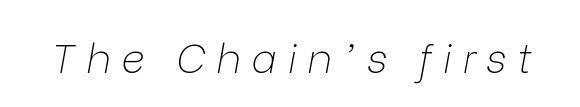
Q: Is the text bold? A: No.
Q: Is the text italic (slanted)? A: Yes, it leans right by about 9 degrees.
Q: Is the text underlined? A: No.
Q: Is the spacing between letters normal or unusually wide? A: Unusually wide.
Q: Width (condensed, normal, or wide)? A: Normal.
Q: Stroke contrast? A: Low.
Q: x-height? A: Medium.
Q: Monospaced? A: No.
